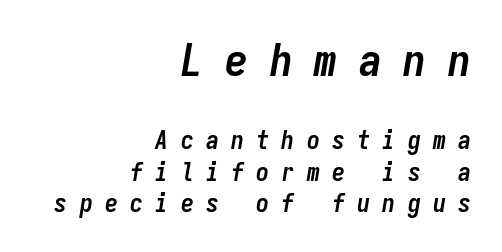
The image shows 46 px semibold, condensed type, italic (leaning right), monospaced; set right-aligned, line spacing 1.21x, unusually wide letter spacing (+0.47 em), not underlined; the first (top) block is 1.77x larger; low stroke contrast and a medium x-height.
